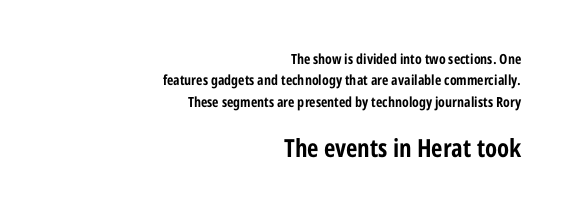
Q: Is the text bold? A: Yes.
Q: Is the text italic (slanted)? A: No, it is upright.
Q: Is the text underlined? A: No.
Q: How is the paragraph aligned? A: Right-aligned.
Q: Is the spacing between letters normal or unusually wide? A: Normal.
Q: Is the spacing between lines tight, normal or loose? A: Normal.
Q: Which block of text is set in a larger size, the first (top) or the second (bottom)? A: The second (bottom) one.
